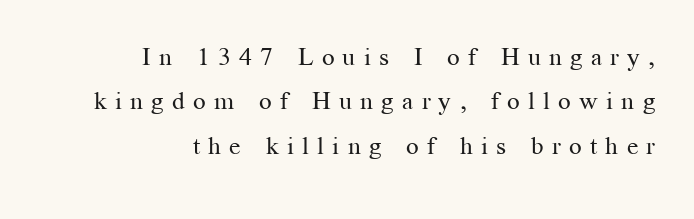
Q: Is the text bold? A: No.
Q: Is the text italic (slanted)? A: No, it is upright.
Q: Is the text underlined? A: No.
Q: How is the paragraph aligned? A: Right-aligned.
Q: Is the spacing between letters normal or unusually wide? A: Unusually wide.
